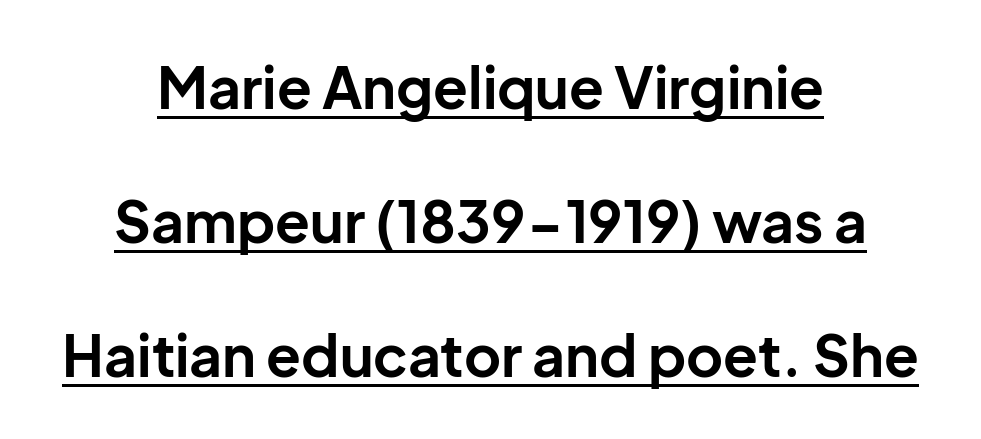
{"serif": "no", "italic": "no", "bold": "yes", "weight": "bold", "width": "normal", "stroke_contrast": "low", "x_height": "medium", "monospaced": "no", "underline": "yes", "align": "center", "line_spacing": "loose", "line_spacing_ratio": 2.35, "letter_spacing": "normal", "letter_spacing_em": 0.0, "glyph_px": 57}
